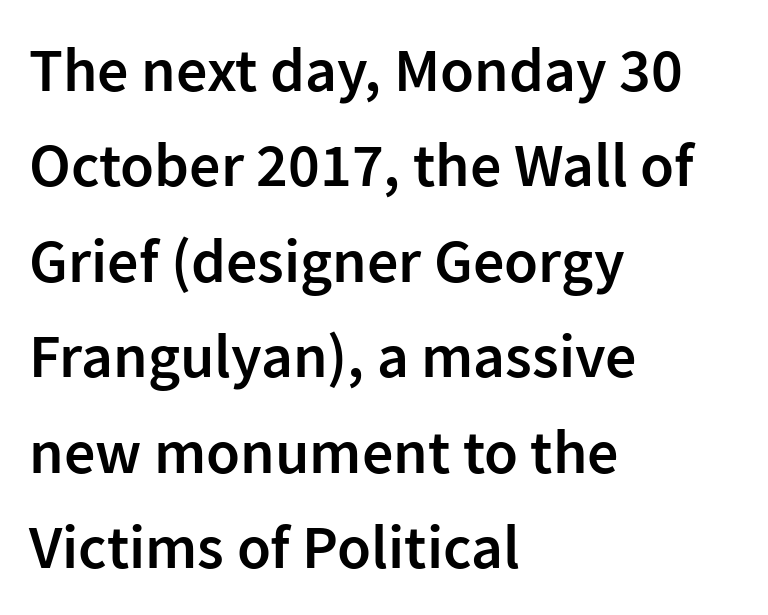
Q: Is the text bold? A: Semi-bold.
Q: Is the text italic (slanted)? A: No, it is upright.
Q: Is the typeface a serif or a sans-serif typeface? A: Sans-serif.
Q: Is the text underlined? A: No.
Q: How is the paragraph aligned? A: Left-aligned.
Q: Is the spacing between letters normal or unusually wide? A: Normal.
Q: Is the spacing between lines tight, normal or loose? A: Normal.
Q: Width (condensed, normal, or wide)? A: Normal.
Q: Stroke contrast? A: Low.
Q: x-height? A: Medium.
Q: Monospaced? A: No.
